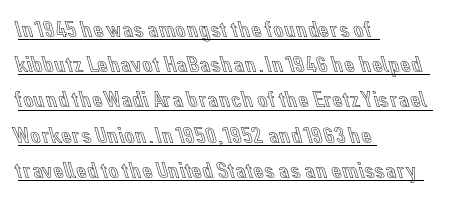
The sample's only ornament is a line tracing under the words. Does the copy run flush right? No — it runs flush left. The letters sit at their default tracking, neither squeezed nor spread. Leading: standard.
